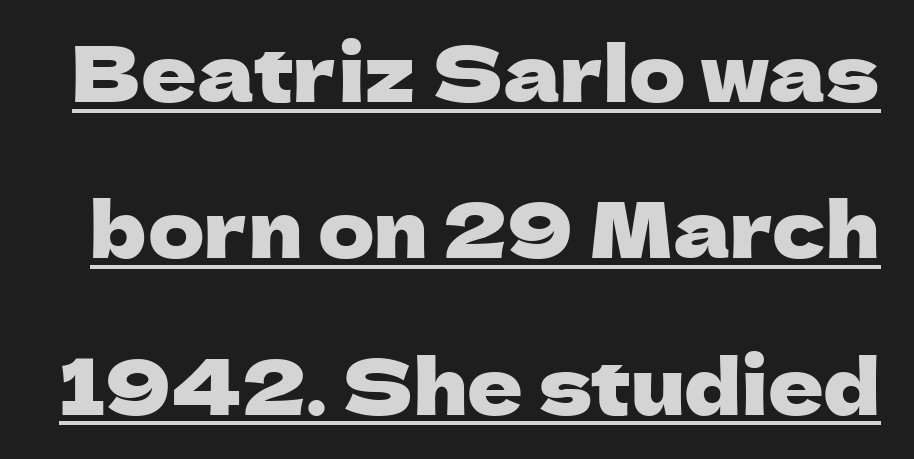
Spacing verdict: proportional, widths tailored to each character. A continuous stroke trails under the words, as in a hyperlink. The passage shown stacks its lines with a broad gap. These lines were composed using upright roman letters. Characters follow at the spacing the type designer built in. Unlike a traditional serif, this face leaves its strokes unadorned.
